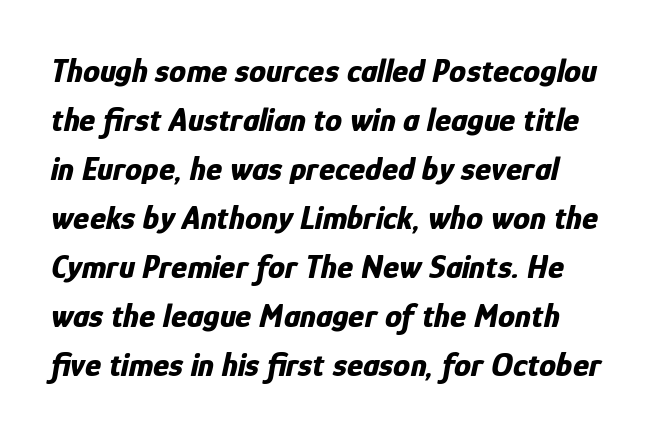
Only glyphs here, with clear space below each row. The passage shown has conventional tracking throughout. Emphasis-style slanted type is in use. Students, this is bold: see how much ink each stroke carries. Quick note: interline space is typical. Here the designer chose a conventional face with non-uniform glyph widths.
